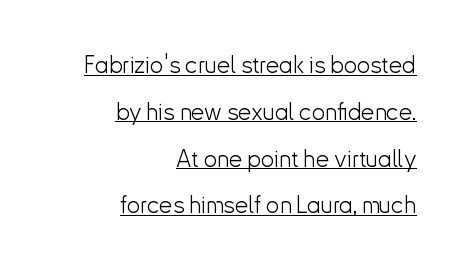
Q: Is the text bold? A: No.
Q: Is the text italic (slanted)? A: No, it is upright.
Q: Is the text underlined? A: Yes.
Q: How is the paragraph aligned? A: Right-aligned.
Q: Is the spacing between letters normal or unusually wide? A: Normal.
Q: Is the spacing between lines tight, normal or loose? A: Loose.
